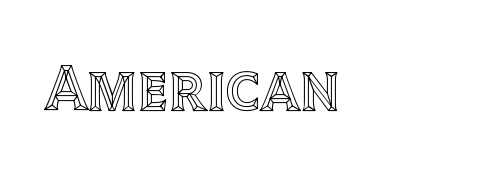
{"italic": "no", "width": "normal", "x_height": "large", "monospaced": "no", "underline": "no", "letter_spacing": "normal", "letter_spacing_em": 0.0, "glyph_px": 65}
